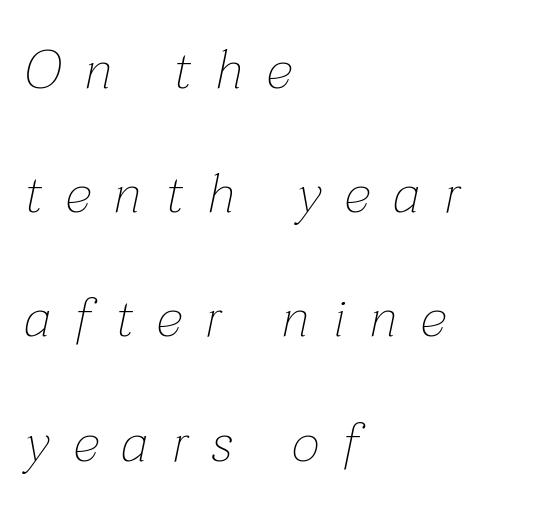
The image shows 54 px thin type, italic (leaning right); set left-aligned, loose line spacing (2.3x), unusually wide letter spacing (+0.44 em), not underlined; low stroke contrast and a medium x-height.
